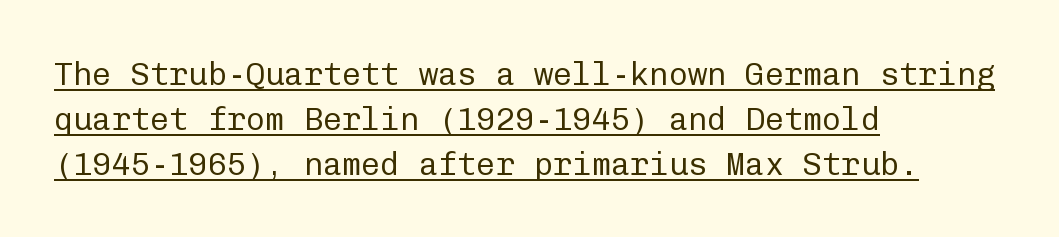
The image shows 32 px regular-weight sans-serif type, upright, monospaced; set left-aligned, normal line spacing (1.4x), normal letter spacing, underlined; low stroke contrast and a medium x-height.
